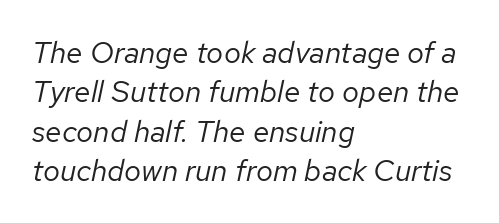
The space beneath each line is pristine and unruled. Nothing unusual about the tracking: characters are spaced as the font intends. Evenly set lines give the paragraph a standard silhouette. Is the block centered? No — it sits flush against the left margin.
